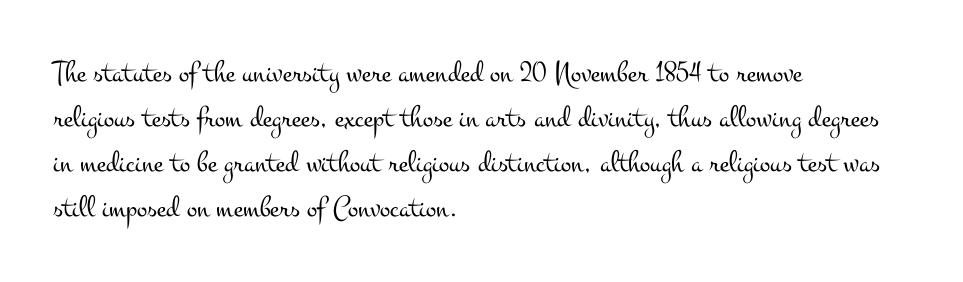
Q: Is the text bold? A: No.
Q: Is the text italic (slanted)? A: Yes.
Q: Is the text underlined? A: No.
Q: How is the paragraph aligned? A: Left-aligned.
Q: Is the spacing between letters normal or unusually wide? A: Normal.
Q: Is the spacing between lines tight, normal or loose? A: Normal.
Q: Width (condensed, normal, or wide)? A: Wide.
Q: Stroke contrast? A: Medium.
Q: x-height? A: Small.
Q: Monospaced? A: No.
